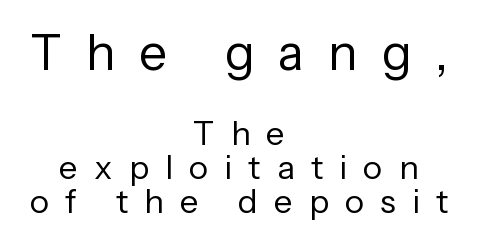
Q: Is the text bold? A: No.
Q: Is the text italic (slanted)? A: No, it is upright.
Q: Is the typeface a serif or a sans-serif typeface? A: Sans-serif.
Q: Is the text underlined? A: No.
Q: How is the paragraph aligned? A: Centered.
Q: Is the spacing between letters normal or unusually wide? A: Unusually wide.
Q: Is the spacing between lines tight, normal or loose? A: Tight.
Q: Which block of text is set in a larger size, the first (top) or the second (bottom)? A: The first (top) one.
Q: Width (condensed, normal, or wide)? A: Normal.
Q: Stroke contrast? A: Low.
Q: x-height? A: Medium.
Q: Monospaced? A: No.
